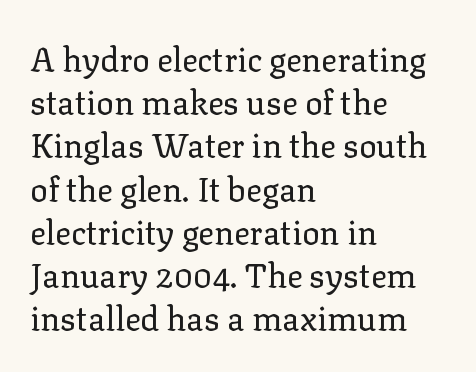
Q: Is the text bold? A: No.
Q: Is the text italic (slanted)? A: No, it is upright.
Q: Is the typeface a serif or a sans-serif typeface? A: Serif.
Q: Is the text underlined? A: No.
Q: How is the paragraph aligned? A: Left-aligned.
Q: Is the spacing between letters normal or unusually wide? A: Normal.
Q: Is the spacing between lines tight, normal or loose? A: Normal.
Q: Width (condensed, normal, or wide)? A: Normal.
Q: Stroke contrast? A: Low.
Q: x-height? A: Medium.
Q: Monospaced? A: No.
